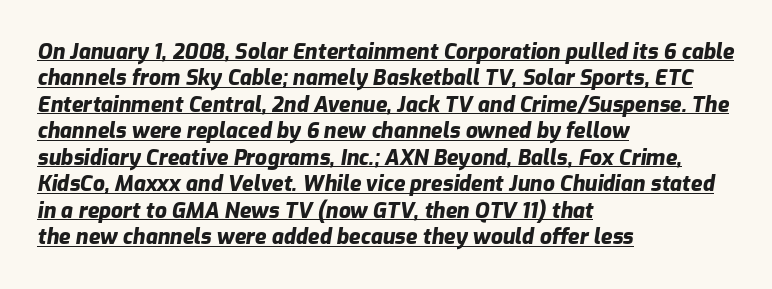
The image shows 21 px bold type, italic (leaning right); set left-aligned, normal line spacing (1.26x), normal letter spacing, underlined.
